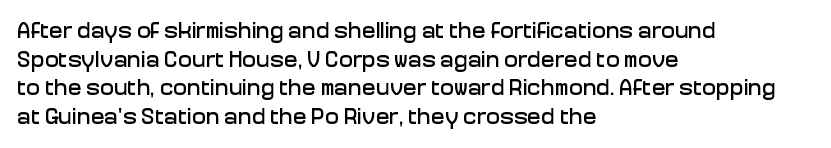
{"italic": "no", "underline": "no", "align": "left", "line_spacing_ratio": 1.24, "letter_spacing": "normal", "letter_spacing_em": 0.0, "glyph_px": 23}
